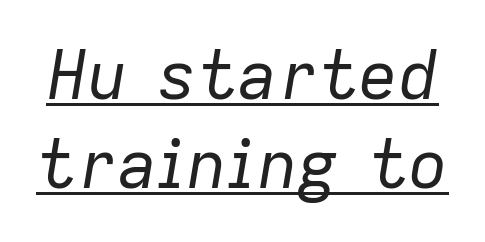
{"italic": "yes", "lean": "right", "slant_degrees": 9, "bold": "no", "weight": "regular", "width": "normal", "stroke_contrast": "low", "x_height": "medium", "monospaced": "no", "underline": "yes", "line_spacing": "normal", "line_spacing_ratio": 1.33, "letter_spacing": "normal", "letter_spacing_em": 0.0, "glyph_px": 67}
